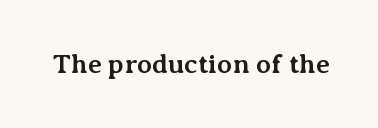
Q: Is the text bold? A: Yes.
Q: Is the text italic (slanted)? A: No, it is upright.
Q: Is the text underlined? A: No.
Q: Is the spacing between letters normal or unusually wide? A: Normal.
